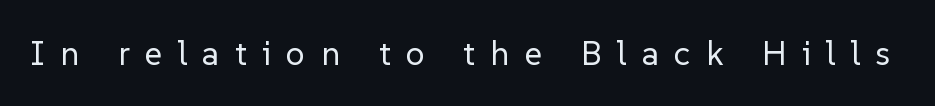
Q: Is the text bold? A: No.
Q: Is the text italic (slanted)? A: No, it is upright.
Q: Is the typeface a serif or a sans-serif typeface? A: Sans-serif.
Q: Is the text underlined? A: No.
Q: Is the spacing between letters normal or unusually wide? A: Unusually wide.
Q: Width (condensed, normal, or wide)? A: Normal.
Q: Stroke contrast? A: Low.
Q: x-height? A: Medium.
Q: Monospaced? A: No.
